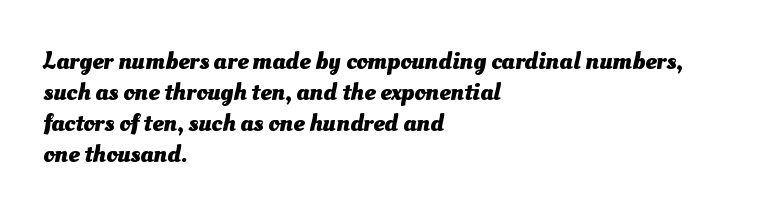
The passage shown is not underscored anywhere. Every row of glyphs begins at an identical x-position on the left. The passage shown is emphatically bold. The line texture is even and compact thanks to regular tracking.
